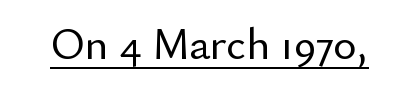
{"serif": "no", "italic": "no", "width": "normal", "stroke_contrast": "low", "x_height": "small", "monospaced": "no", "underline": "yes", "letter_spacing": "normal", "letter_spacing_em": 0.0, "glyph_px": 44}
